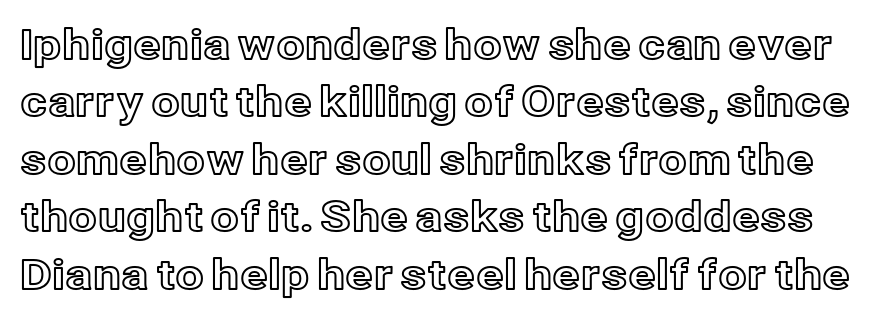
These lines were composed using upright roman letters. Default kerning and tracking; the words read as compact shapes. Each letter keeps its own natural width here, so spacing adapts to shape. Notice how descenders clear the ascenders below comfortably — that's standard leading. Beneath every word, the page is bare.
